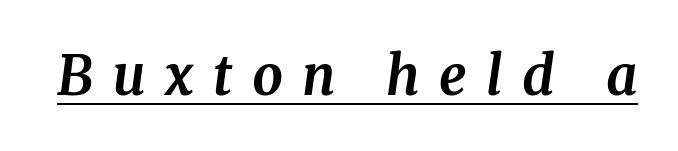
The image shows 54 px bold serif type, italic (leaning right); set unusually wide letter spacing (+0.36 em), underlined; medium stroke contrast and a medium x-height.
